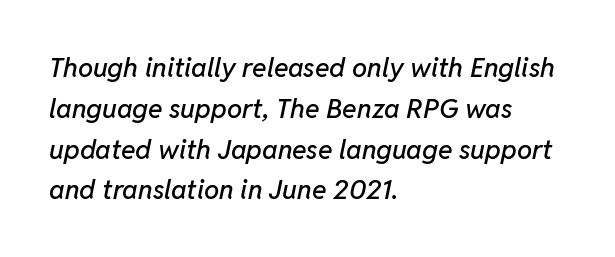
Q: Is the text italic (slanted)? A: Yes, it leans right by about 11 degrees.
Q: Is the text underlined? A: No.
Q: How is the paragraph aligned? A: Left-aligned.
Q: Is the spacing between letters normal or unusually wide? A: Normal.
Q: Is the spacing between lines tight, normal or loose? A: Normal.
